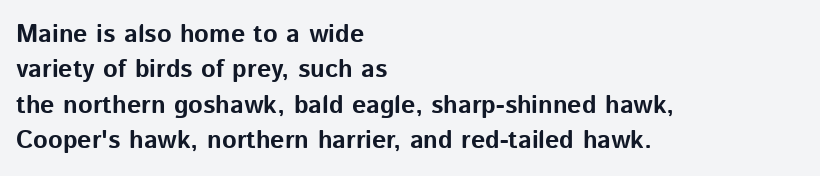
The image shows 25 px bold type, upright; set left-aligned, normal line spacing (1.42x), normal letter spacing, not underlined.
